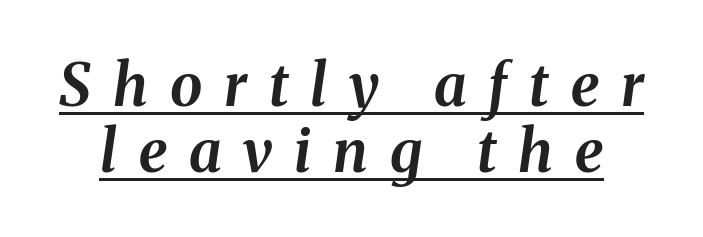
Q: Is the text bold? A: Yes.
Q: Is the text italic (slanted)? A: Yes, it leans right by about 8 degrees.
Q: Is the text underlined? A: Yes.
Q: Is the spacing between letters normal or unusually wide? A: Unusually wide.
Q: Is the spacing between lines tight, normal or loose? A: Tight.
Q: Width (condensed, normal, or wide)? A: Normal.
Q: Stroke contrast? A: Medium.
Q: x-height? A: Medium.
Q: Monospaced? A: No.
